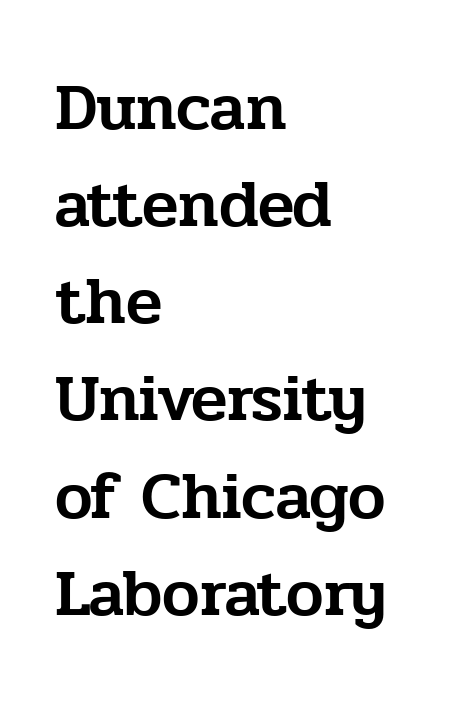
The image shows 67 px serif type, upright; set left-aligned, normal line spacing (1.45x), normal letter spacing, not underlined; low stroke contrast and a medium x-height.
